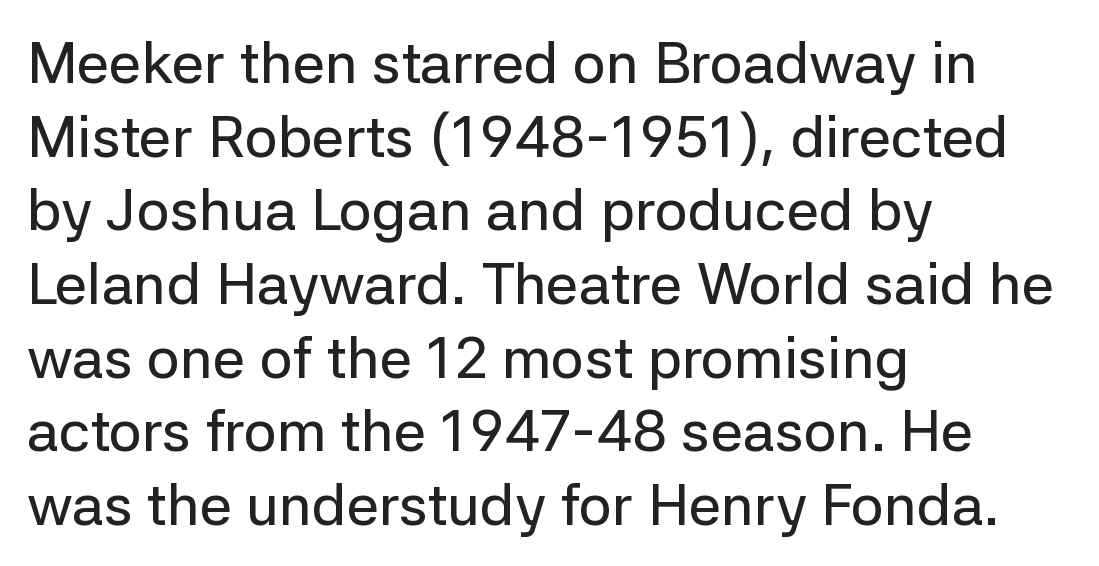
{"serif": "no", "italic": "no", "width": "normal", "stroke_contrast": "low", "x_height": "medium", "monospaced": "no", "underline": "no", "align": "left", "line_spacing": "normal", "line_spacing_ratio": 1.27, "letter_spacing": "normal", "letter_spacing_em": 0.0, "glyph_px": 58}
